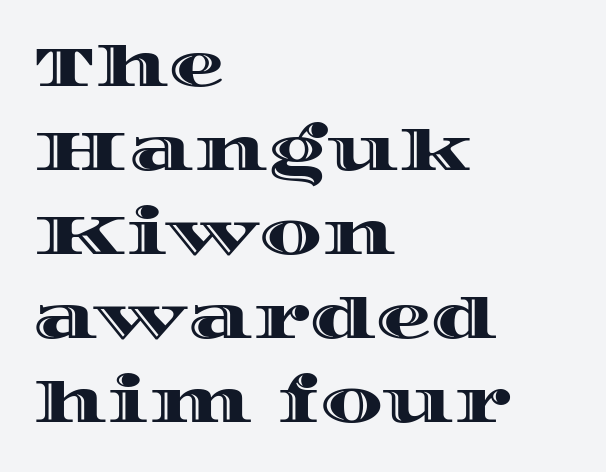
Q: Is the text italic (slanted)? A: No, it is upright.
Q: Is the text underlined? A: No.
Q: How is the paragraph aligned? A: Left-aligned.
Q: Is the spacing between letters normal or unusually wide? A: Normal.
Q: Is the spacing between lines tight, normal or loose? A: Normal.
Q: Width (condensed, normal, or wide)? A: Wide.
Q: x-height? A: Large.
Q: Monospaced? A: No.
